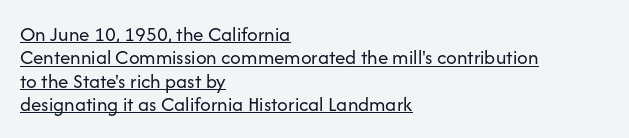
Q: Is the text bold? A: No.
Q: Is the text italic (slanted)? A: No, it is upright.
Q: Is the text underlined? A: Yes.
Q: How is the paragraph aligned? A: Left-aligned.
Q: Is the spacing between letters normal or unusually wide? A: Normal.
Q: Is the spacing between lines tight, normal or loose? A: Tight.
